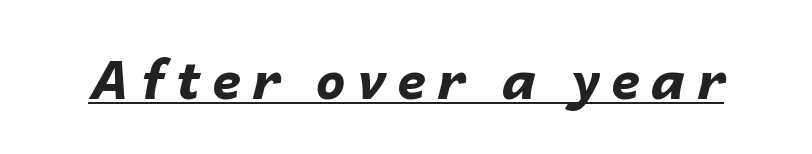
Q: Is the text bold? A: Yes.
Q: Is the text italic (slanted)? A: Yes, it leans right by about 14 degrees.
Q: Is the text underlined? A: Yes.
Q: Is the spacing between letters normal or unusually wide? A: Unusually wide.
Q: Width (condensed, normal, or wide)? A: Normal.
Q: Stroke contrast? A: Low.
Q: x-height? A: Medium.
Q: Monospaced? A: No.
